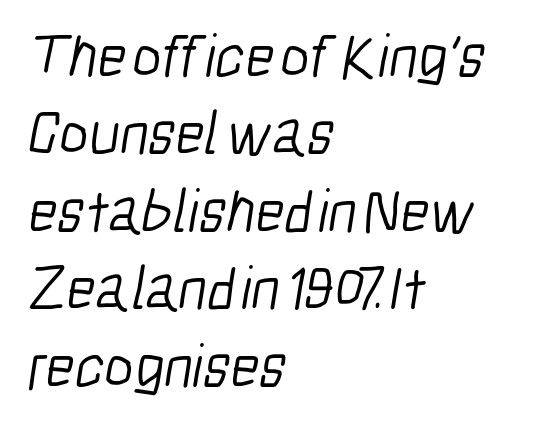
Q: Is the text bold? A: No.
Q: Is the typeface a serif or a sans-serif typeface? A: Sans-serif.
Q: Is the text underlined? A: No.
Q: How is the paragraph aligned? A: Left-aligned.
Q: Is the spacing between letters normal or unusually wide? A: Normal.
Q: Is the spacing between lines tight, normal or loose? A: Normal.
Q: Width (condensed, normal, or wide)? A: Condensed.
Q: Stroke contrast? A: Low.
Q: x-height? A: Medium.
Q: Monospaced? A: No.
